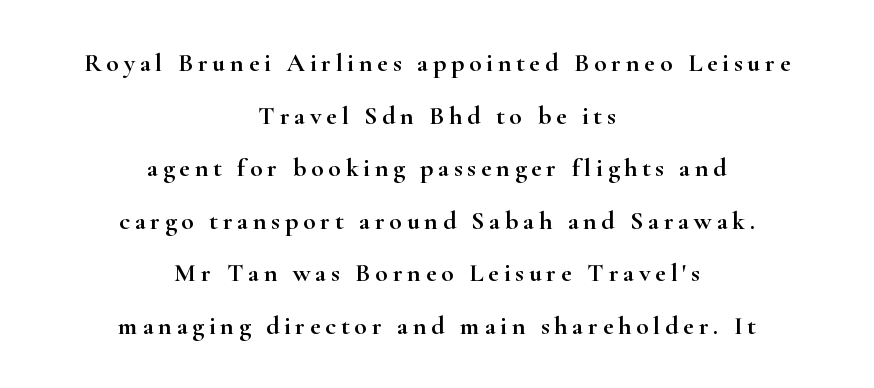
The image shows 26 px text type, upright; set centered, loose line spacing (2.02x), not underlined.
